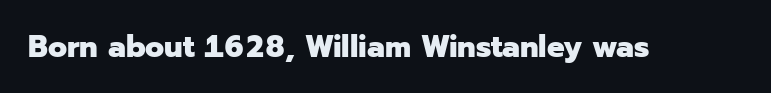
The image shows 31 px heavy sans-serif type, upright; set normal letter spacing, not underlined; low stroke contrast and a medium x-height.
